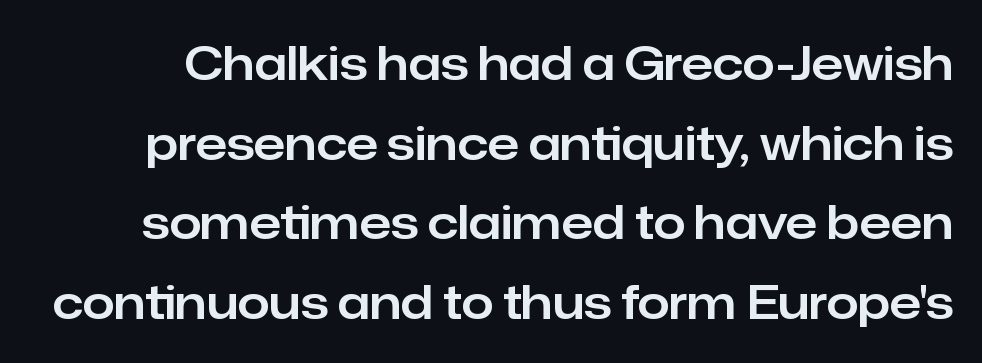
Q: Is the text italic (slanted)? A: No, it is upright.
Q: Is the typeface a serif or a sans-serif typeface? A: Sans-serif.
Q: Is the text underlined? A: No.
Q: Is the spacing between letters normal or unusually wide? A: Normal.
Q: Width (condensed, normal, or wide)? A: Normal.
Q: Stroke contrast? A: Low.
Q: x-height? A: Medium.
Q: Monospaced? A: No.
